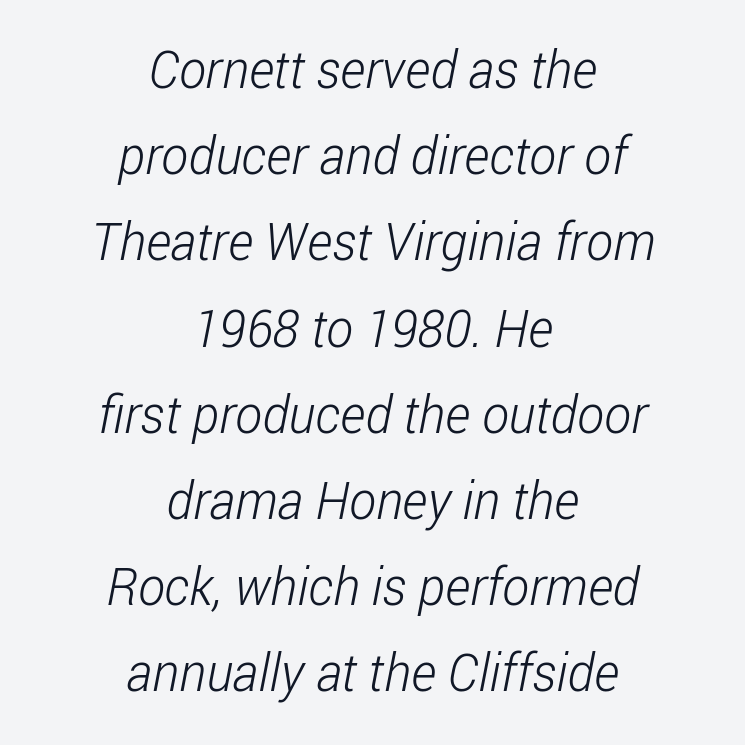
{"serif": "no", "bold": "no", "weight": "light", "width": "condensed", "stroke_contrast": "low", "x_height": "medium", "monospaced": "no", "underline": "no", "align": "center", "line_spacing": "normal", "line_spacing_ratio": 1.69, "letter_spacing": "normal", "letter_spacing_em": 0.0, "glyph_px": 51}
